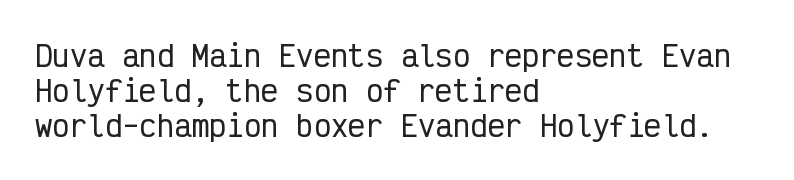
The image shows 29 px condensed sans-serif type, upright, monospaced; set left-aligned, line spacing 1.2x, normal letter spacing, not underlined; low stroke contrast and a medium x-height.
